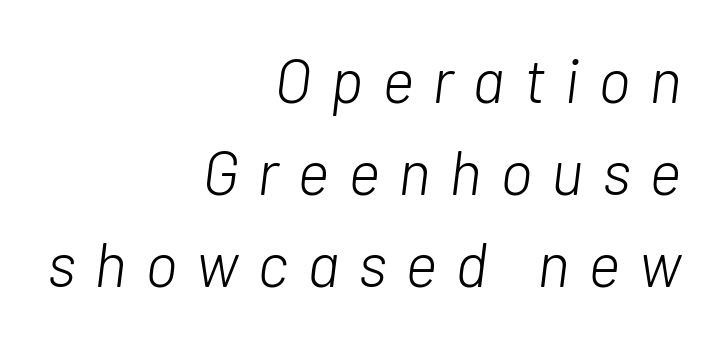
The image shows 62 px light type, italic (leaning right); set right-aligned, normal line spacing (1.48x), unusually wide letter spacing (+0.3 em), not underlined; low stroke contrast and a medium x-height.
